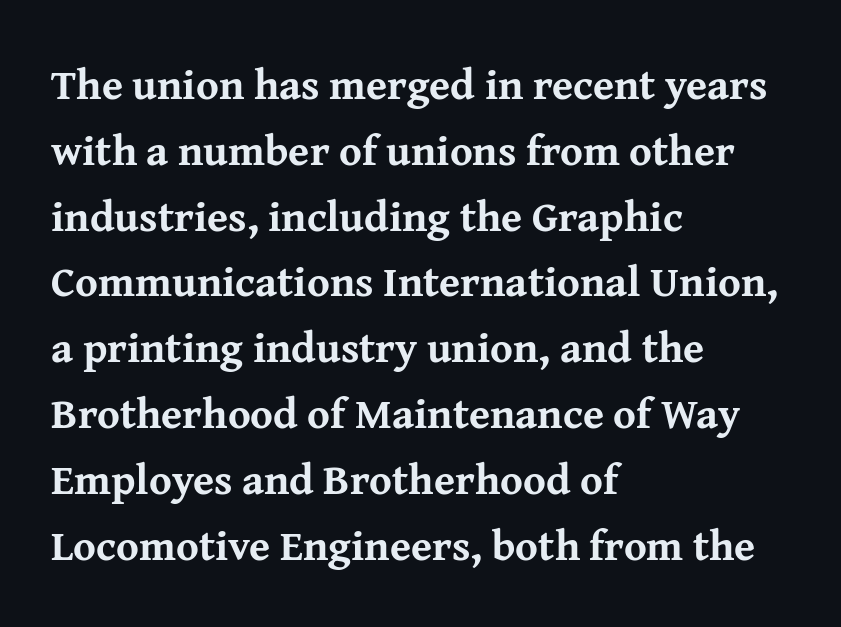
{"serif": "yes", "italic": "no", "bold": "yes", "weight": "bold", "width": "normal", "stroke_contrast": "medium", "x_height": "medium", "monospaced": "no", "underline": "no", "align": "left", "line_spacing": "normal", "line_spacing_ratio": 1.53, "letter_spacing": "normal", "letter_spacing_em": 0.0, "glyph_px": 43}
